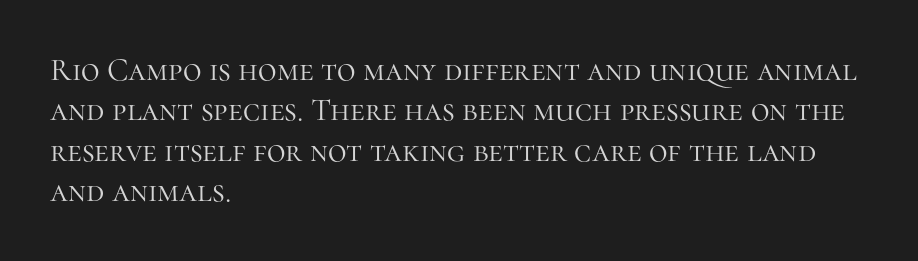
{"serif": "yes", "italic": "no", "bold": "no", "weight": "light", "width": "normal", "stroke_contrast": "high", "x_height": "medium", "monospaced": "no", "underline": "no", "align": "left", "line_spacing": "normal", "line_spacing_ratio": 1.26, "letter_spacing": "normal", "letter_spacing_em": 0.0, "glyph_px": 32}
